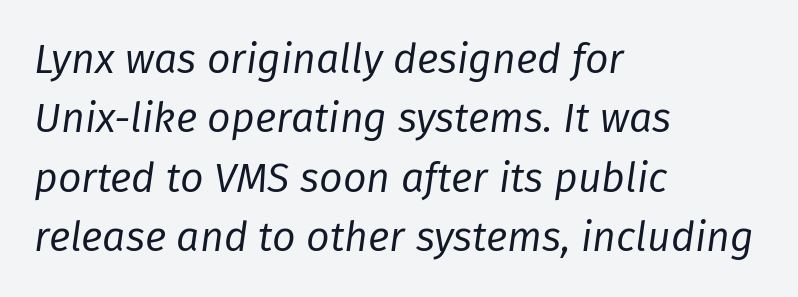
The image shows 41 px regular-weight type, italic (leaning right); set left-aligned, normal line spacing (1.45x), normal letter spacing, not underlined; low stroke contrast and a medium x-height.
